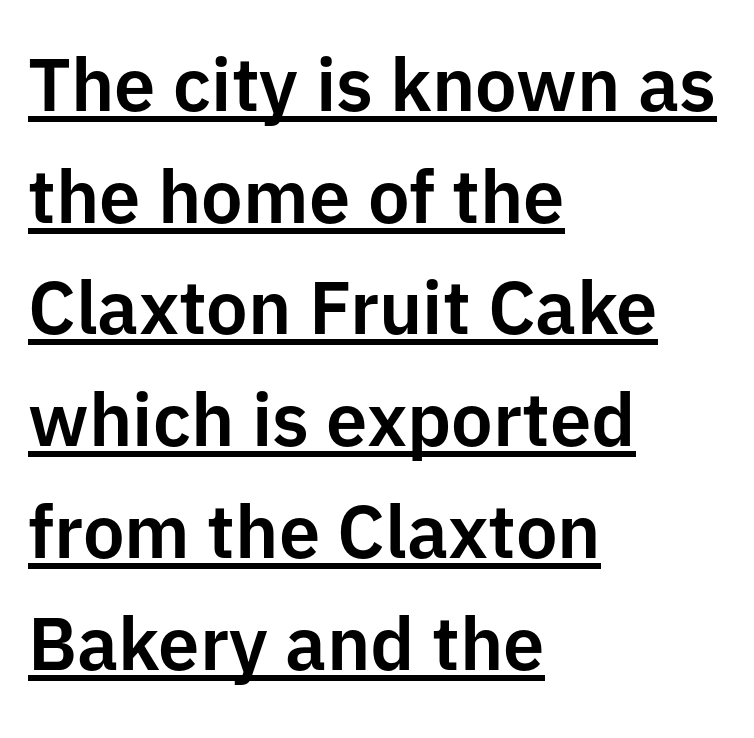
Short and long lines alike share a common starting point at left. The type sits square on the baseline with zero lean. Nope, no serifs anywhere on these letters. The block of text has a typical density, with ordinary space between rows.
